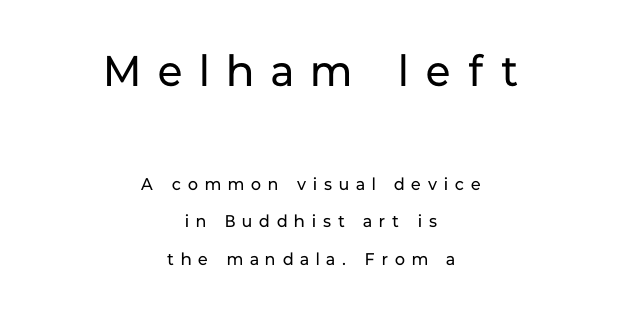
Q: Is the text bold? A: No.
Q: Is the text italic (slanted)? A: No, it is upright.
Q: Is the typeface a serif or a sans-serif typeface? A: Sans-serif.
Q: Is the text underlined? A: No.
Q: How is the paragraph aligned? A: Centered.
Q: Is the spacing between letters normal or unusually wide? A: Unusually wide.
Q: Is the spacing between lines tight, normal or loose? A: Loose.
Q: Which block of text is set in a larger size, the first (top) or the second (bottom)? A: The first (top) one.
Q: Width (condensed, normal, or wide)? A: Normal.
Q: Stroke contrast? A: Low.
Q: x-height? A: Medium.
Q: Monospaced? A: No.
